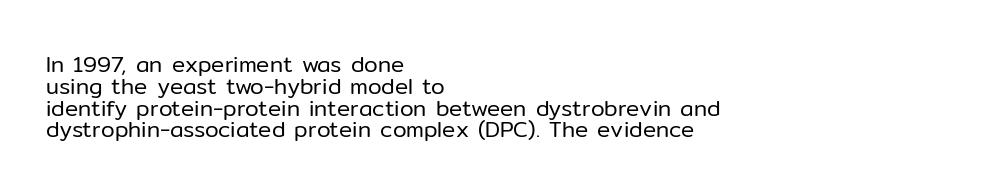
The image shows 22 px text type, upright; set left-aligned, tight line spacing (0.99x), normal letter spacing, not underlined.
